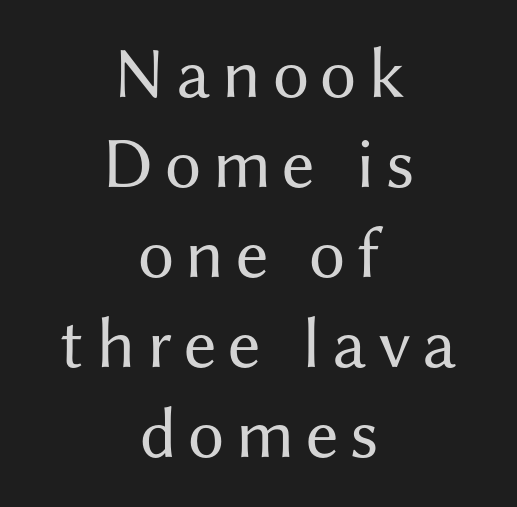
The image shows 72 px regular-weight sans-serif type, upright; set centered, normal line spacing (1.25x), not underlined; medium stroke contrast and a medium x-height.
